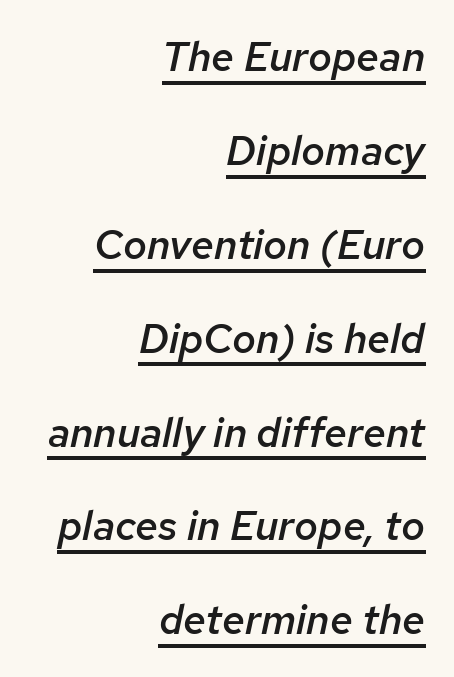
The tracking reads as untouched default to a designer's eye. These lines were composed using italics. These lines carry some extra weight — a demibold, not a full bold. Quick note: underline on. Typeset ragged left — the right edge is the straight one.
